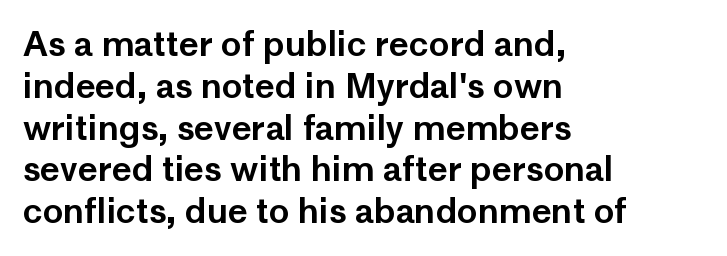
Is this a fixed-width face? No — the glyphs have proportional, varying widths. Serifs: no, the terminals of the letterforms are clean. Inter-character spacing is left at the font's built-in metrics. Designer's note — italics off, roman on.
